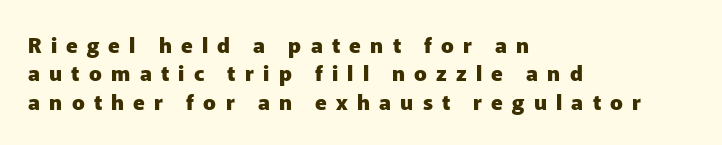
The image shows 21 px bold type, upright; set left-aligned, normal line spacing (1.35x), unusually wide letter spacing (+0.44 em), not underlined.
